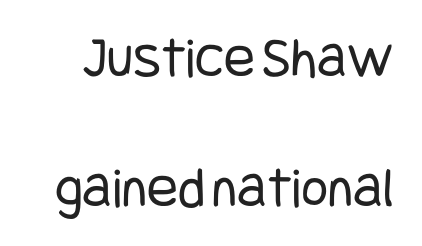
The letterforms sit shoulder to shoulder at normal distance. You can tell from the bare stems that sans-serif type was used. If you measured baseline to baseline, you'd find a long distance. Style check: upright. Bare-footed words on every line. Counters stay open thanks to moderate or lighter strokes.
